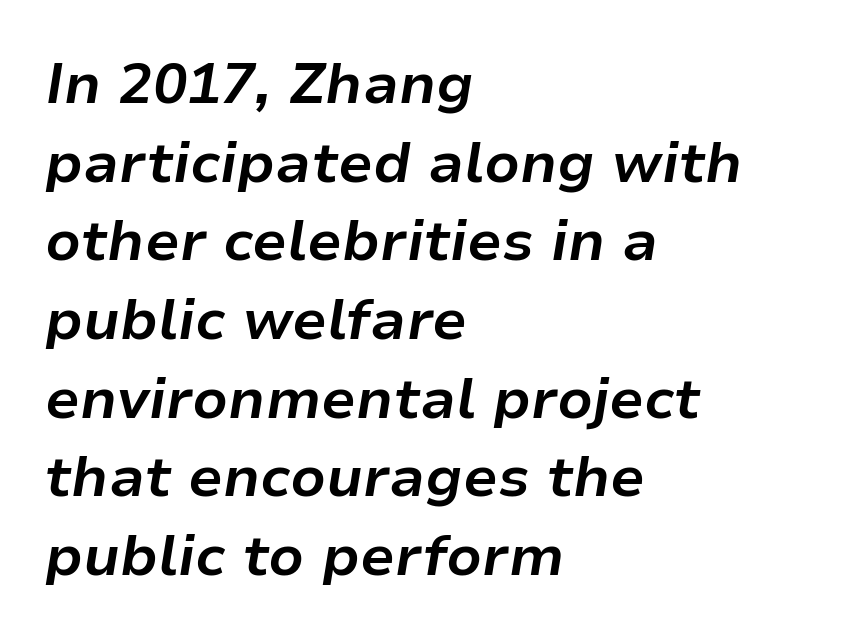
{"italic": "yes", "lean": "right", "slant_degrees": 9, "bold": "yes", "weight": "bold", "width": "normal", "stroke_contrast": "low", "x_height": "medium", "monospaced": "no", "underline": "no", "align": "left", "line_spacing": "normal", "line_spacing_ratio": 1.38, "letter_spacing": "normal", "letter_spacing_em": 0.0, "glyph_px": 57}
